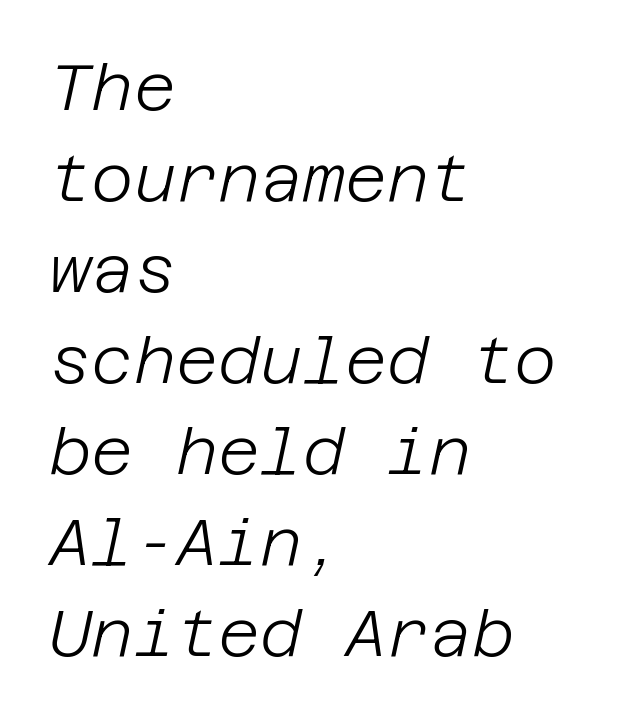
Unmarked baselines from the first word to the last. Rendered with sloped, italic letterforms. These lines stack with their left ends in a neat column. The typeface has the unassuming heft of standard copy or less.
